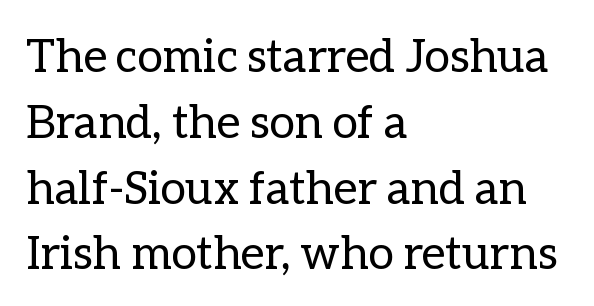
Q: Is the text bold? A: No.
Q: Is the text italic (slanted)? A: No, it is upright.
Q: Is the text underlined? A: No.
Q: How is the paragraph aligned? A: Left-aligned.
Q: Is the spacing between letters normal or unusually wide? A: Normal.
Q: Is the spacing between lines tight, normal or loose? A: Normal.
Q: Width (condensed, normal, or wide)? A: Normal.
Q: Stroke contrast? A: Low.
Q: x-height? A: Medium.
Q: Monospaced? A: No.
